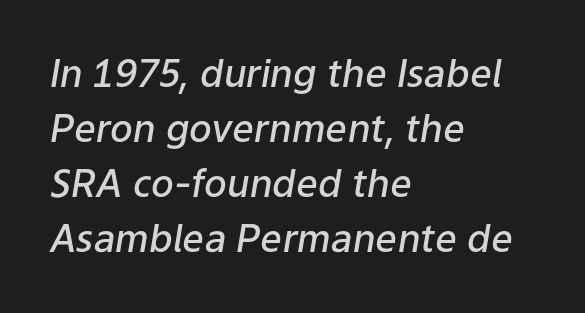
{"italic": "yes", "lean": "right", "slant_degrees": 9, "bold": "semi", "weight": "semibold", "width": "normal", "stroke_contrast": "low", "x_height": "medium", "monospaced": "no", "underline": "no", "align": "left", "line_spacing": "normal", "line_spacing_ratio": 1.45, "letter_spacing": "normal", "letter_spacing_em": 0.0, "glyph_px": 38}
